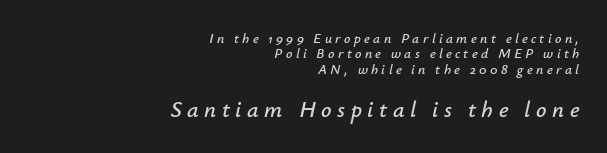
{"italic": "yes", "lean": "right", "slant_degrees": 12, "underline": "no", "align": "right", "line_spacing": "tight", "line_spacing_ratio": 1.09, "letter_spacing": "wide", "letter_spacing_em": 0.24, "larger_block": "second", "size_ratio": 1.64, "glyph_px": 23}
